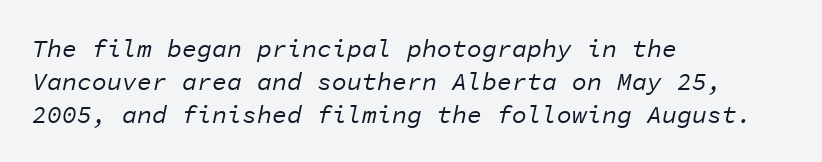
Is the type slanted? Yes — the strokes lean at a clear angle. Honestly, the row spacing looks completely unremarkable. All the whitespace from short lines collects on the right. The string is rendered with underlining switched off.
